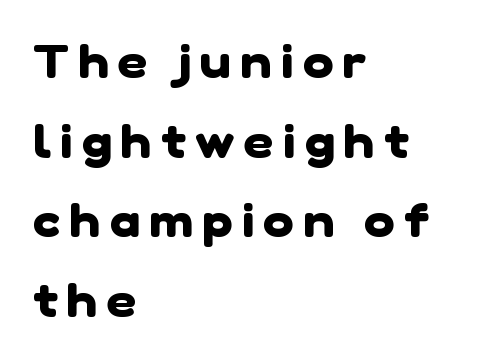
Q: Is the text bold? A: Yes.
Q: Is the typeface a serif or a sans-serif typeface? A: Sans-serif.
Q: Is the text underlined? A: No.
Q: How is the paragraph aligned? A: Left-aligned.
Q: Is the spacing between letters normal or unusually wide? A: Unusually wide.
Q: Width (condensed, normal, or wide)? A: Normal.
Q: Stroke contrast? A: Low.
Q: x-height? A: Medium.
Q: Monospaced? A: No.
